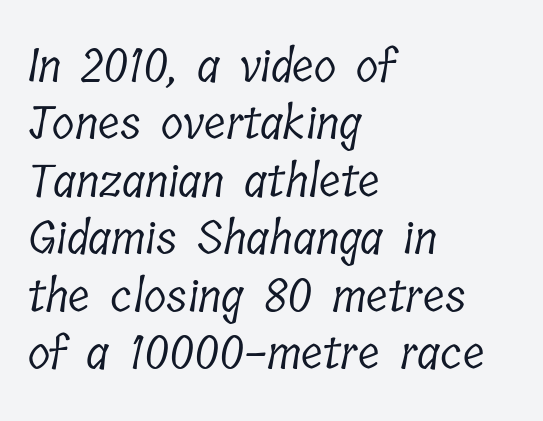
Q: Is the text bold? A: No.
Q: Is the typeface a serif or a sans-serif typeface? A: Serif.
Q: Is the text underlined? A: No.
Q: How is the paragraph aligned? A: Left-aligned.
Q: Is the spacing between letters normal or unusually wide? A: Normal.
Q: Is the spacing between lines tight, normal or loose? A: Normal.
Q: Width (condensed, normal, or wide)? A: Condensed.
Q: Stroke contrast? A: Low.
Q: x-height? A: Medium.
Q: Monospaced? A: No.
